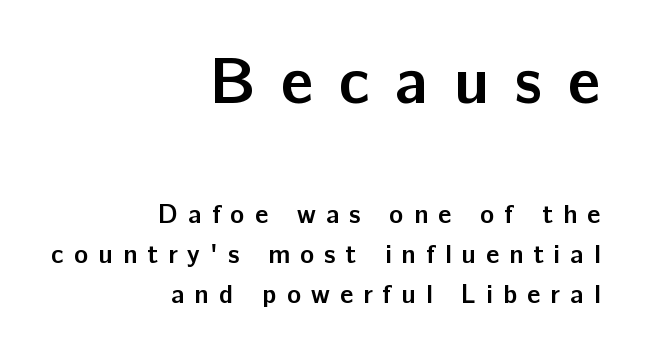
Q: Is the text bold? A: Yes.
Q: Is the text italic (slanted)? A: No, it is upright.
Q: Is the typeface a serif or a sans-serif typeface? A: Sans-serif.
Q: Is the text underlined? A: No.
Q: How is the paragraph aligned? A: Right-aligned.
Q: Is the spacing between letters normal or unusually wide? A: Unusually wide.
Q: Is the spacing between lines tight, normal or loose? A: Normal.
Q: Which block of text is set in a larger size, the first (top) or the second (bottom)? A: The first (top) one.
Q: Width (condensed, normal, or wide)? A: Normal.
Q: Stroke contrast? A: Low.
Q: x-height? A: Medium.
Q: Monospaced? A: No.
